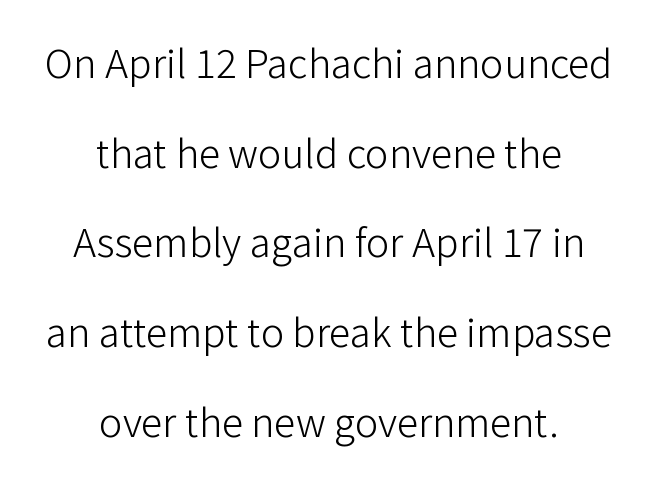
These lines stand farther apart than default settings would place them. The zone under the glyphs is completely vacant. Note the varied advance widths — an 'i' is clearly narrower than an 'm'. Upright lettering throughout. Stroke terminals: plain, sans-serif. The letterforms sit at book weight or below.
